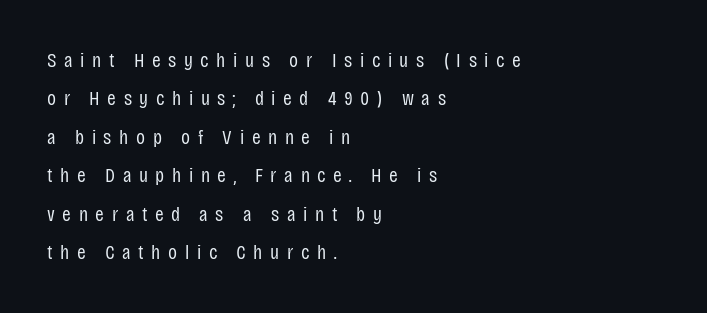
Q: Is the text bold? A: No.
Q: Is the text italic (slanted)? A: No, it is upright.
Q: Is the text underlined? A: No.
Q: How is the paragraph aligned? A: Left-aligned.
Q: Is the spacing between letters normal or unusually wide? A: Unusually wide.
